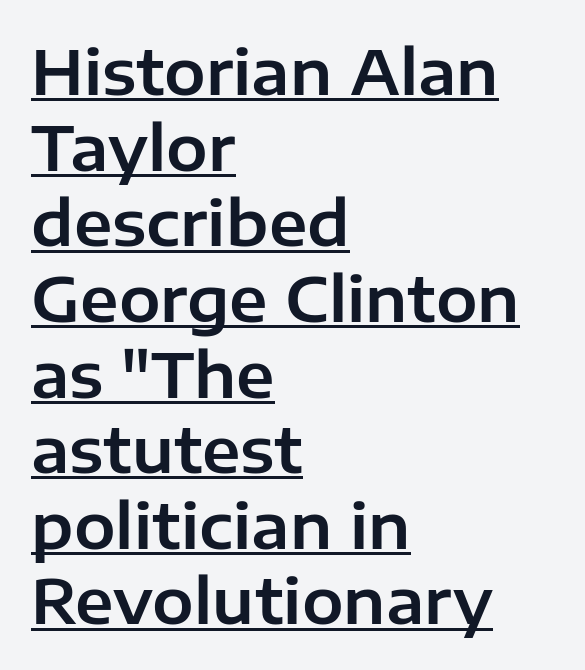
The image shows 62 px sans-serif type, upright; set left-aligned, line spacing 1.22x, normal letter spacing, underlined; low stroke contrast and a medium x-height.
